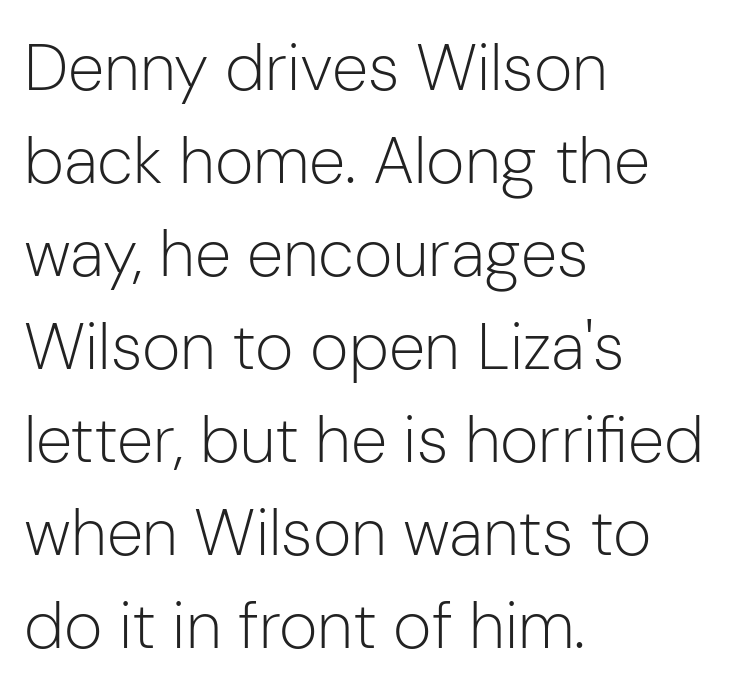
{"serif": "no", "italic": "no", "bold": "no", "weight": "light", "width": "normal", "stroke_contrast": "low", "x_height": "medium", "monospaced": "no", "underline": "no", "align": "left", "line_spacing": "normal", "line_spacing_ratio": 1.41, "letter_spacing": "normal", "letter_spacing_em": 0.0, "glyph_px": 66}
